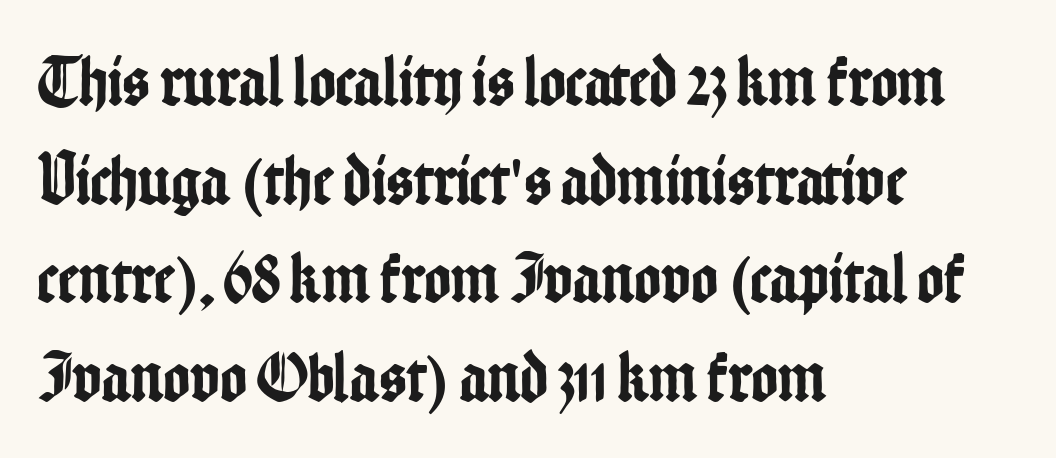
The image shows 72 px condensed sans-serif type, upright; set left-aligned, normal line spacing (1.37x), normal letter spacing, not underlined; low stroke contrast and a medium x-height.
